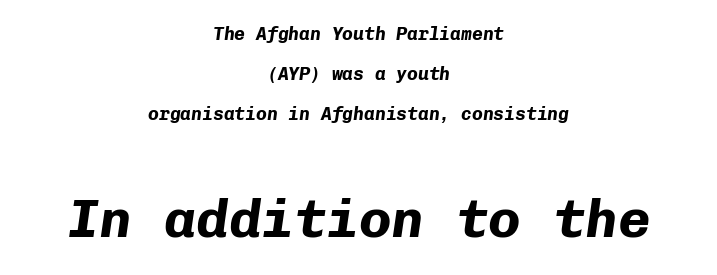
Q: Is the text bold? A: Yes.
Q: Is the text italic (slanted)? A: Yes, it leans right by about 8 degrees.
Q: Is the text underlined? A: No.
Q: How is the paragraph aligned? A: Centered.
Q: Is the spacing between letters normal or unusually wide? A: Normal.
Q: Is the spacing between lines tight, normal or loose? A: Loose.
Q: Which block of text is set in a larger size, the first (top) or the second (bottom)? A: The second (bottom) one.
Q: Width (condensed, normal, or wide)? A: Normal.
Q: Stroke contrast? A: Low.
Q: x-height? A: Medium.
Q: Monospaced? A: Yes.
